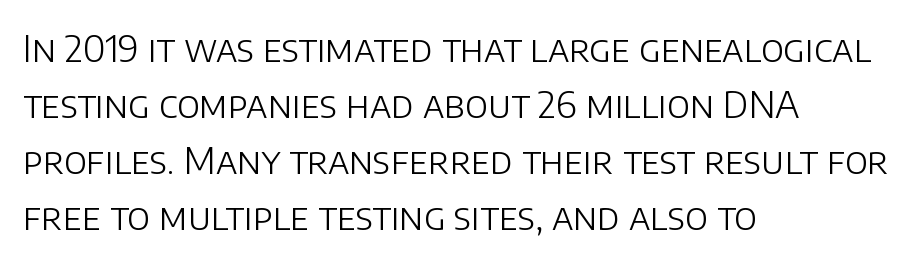
Q: Is the text bold? A: No.
Q: Is the text italic (slanted)? A: No, it is upright.
Q: Is the typeface a serif or a sans-serif typeface? A: Sans-serif.
Q: Is the text underlined? A: No.
Q: How is the paragraph aligned? A: Left-aligned.
Q: Is the spacing between letters normal or unusually wide? A: Normal.
Q: Is the spacing between lines tight, normal or loose? A: Normal.
Q: Width (condensed, normal, or wide)? A: Normal.
Q: Stroke contrast? A: Low.
Q: x-height? A: Large.
Q: Monospaced? A: No.
